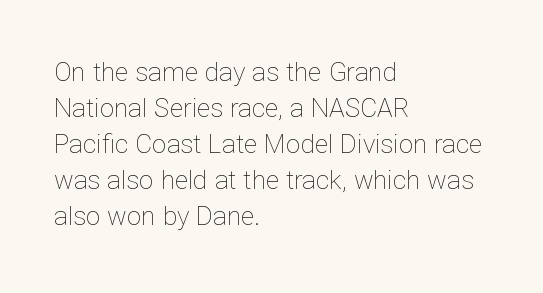
The image shows 26 px text type, upright; set left-aligned, normal line spacing (1.38x), normal letter spacing, not underlined.
